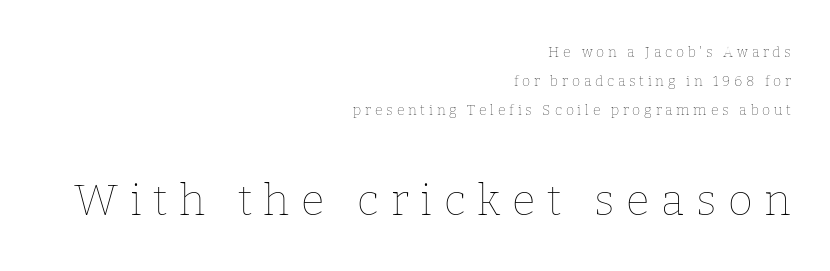
Q: Is the text bold? A: No.
Q: Is the text italic (slanted)? A: No, it is upright.
Q: Is the text underlined? A: No.
Q: How is the paragraph aligned? A: Right-aligned.
Q: Is the spacing between letters normal or unusually wide? A: Unusually wide.
Q: Is the spacing between lines tight, normal or loose? A: Loose.
Q: Which block of text is set in a larger size, the first (top) or the second (bottom)? A: The second (bottom) one.
Q: Width (condensed, normal, or wide)? A: Normal.
Q: Stroke contrast? A: Low.
Q: x-height? A: Medium.
Q: Monospaced? A: No.
